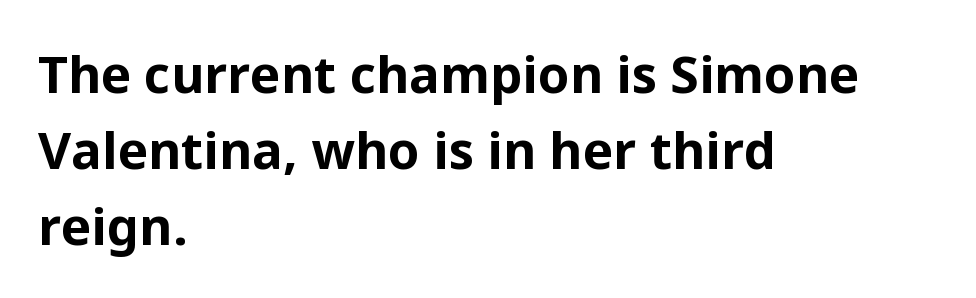
Each new line begins a customary step beneath the previous one. Nobody touched the tracking dial on this one. Typographic density is high because the face is bold. Is this a fixed-width face? No — the glyphs have proportional, varying widths. The compositor pushed each line to the left boundary.
